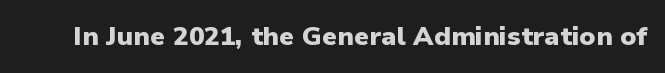
The image shows 26 px bold type, upright; set normal letter spacing, not underlined.
